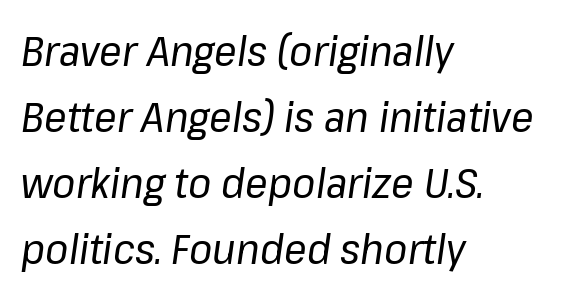
Q: Is the text bold? A: No.
Q: Is the text italic (slanted)? A: Yes, it leans right by about 8 degrees.
Q: Is the text underlined? A: No.
Q: How is the paragraph aligned? A: Left-aligned.
Q: Is the spacing between letters normal or unusually wide? A: Normal.
Q: Is the spacing between lines tight, normal or loose? A: Normal.
Q: Width (condensed, normal, or wide)? A: Normal.
Q: Stroke contrast? A: Low.
Q: x-height? A: Medium.
Q: Monospaced? A: No.
